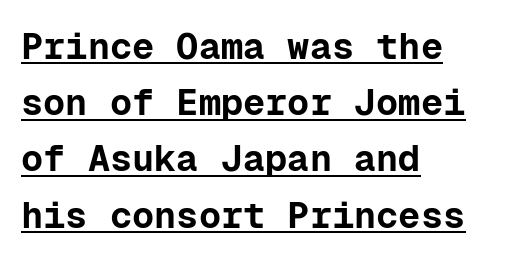
Q: Is the text bold? A: Yes.
Q: Is the text italic (slanted)? A: No, it is upright.
Q: Is the typeface a serif or a sans-serif typeface? A: Sans-serif.
Q: Is the text underlined? A: Yes.
Q: How is the paragraph aligned? A: Left-aligned.
Q: Is the spacing between letters normal or unusually wide? A: Normal.
Q: Is the spacing between lines tight, normal or loose? A: Normal.
Q: Width (condensed, normal, or wide)? A: Normal.
Q: Stroke contrast? A: Low.
Q: x-height? A: Medium.
Q: Monospaced? A: Yes.
